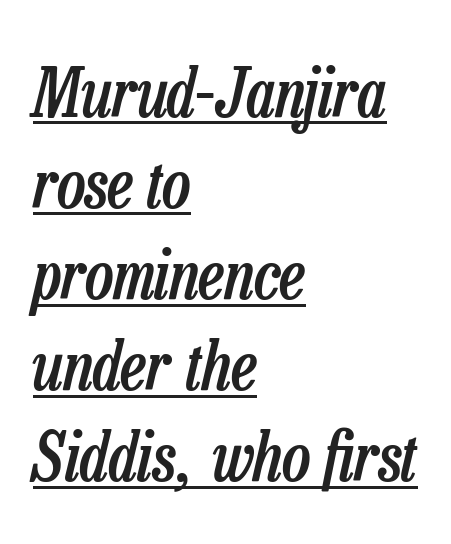
The image shows 67 px semibold, condensed type, italic (leaning right); set left-aligned, normal line spacing (1.36x), normal letter spacing, underlined; low stroke contrast and a medium x-height.
